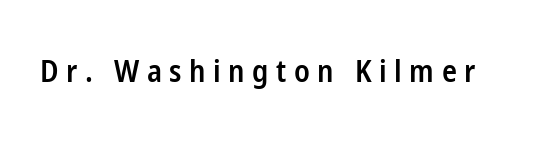
Q: Is the text bold? A: Semi-bold.
Q: Is the text italic (slanted)? A: No, it is upright.
Q: Is the typeface a serif or a sans-serif typeface? A: Sans-serif.
Q: Is the text underlined? A: No.
Q: Is the spacing between letters normal or unusually wide? A: Unusually wide.
Q: Width (condensed, normal, or wide)? A: Condensed.
Q: Stroke contrast? A: Low.
Q: x-height? A: Medium.
Q: Monospaced? A: No.
